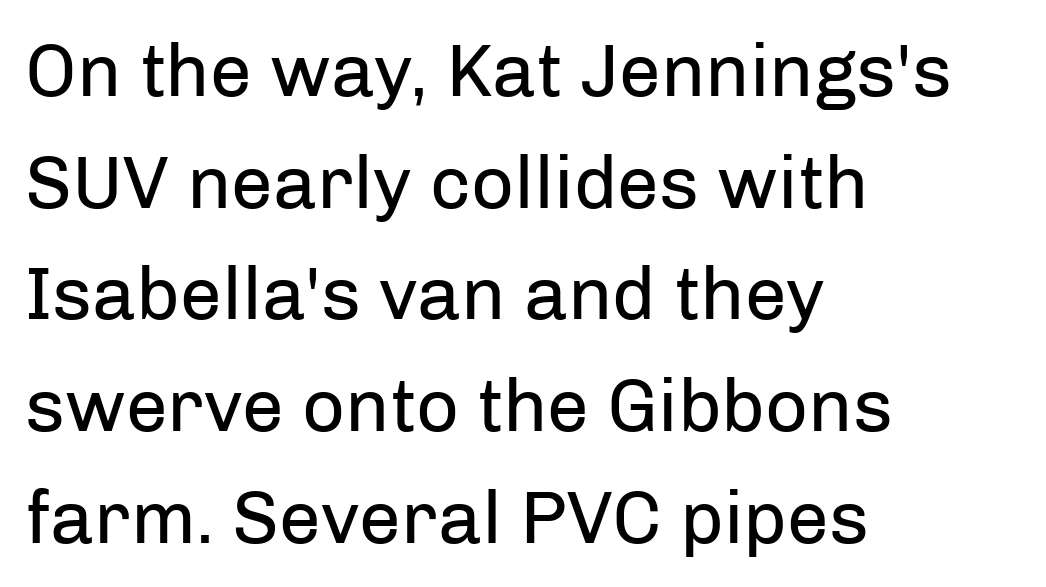
The passage shown is typed in a proportional face where columns would drift. The text block is weighted toward the left margin, trailing off unevenly rightward. Successive baselines arrive at the customary interval. I'd call this a sans setting — the letters go barefoot. Italic? Not at all — the glyphs are vertical. In terms of letterspacing, this is plain default setting.
